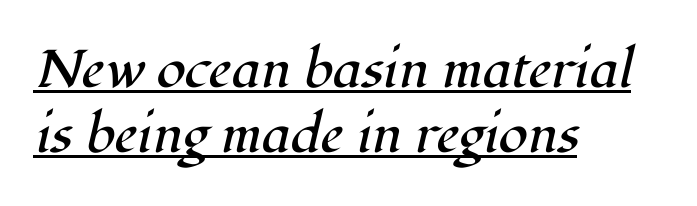
{"serif": "yes", "italic": "yes", "lean": "right", "slant_degrees": 12, "bold": "no", "weight": "regular", "width": "normal", "stroke_contrast": "high", "x_height": "medium", "monospaced": "no", "underline": "yes", "align": "left", "line_spacing_ratio": 1.22, "letter_spacing": "normal", "letter_spacing_em": 0.0, "glyph_px": 53}
